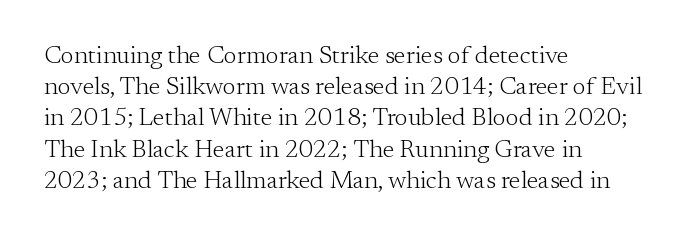
The image shows 25 px text type, upright; set left-aligned, normal line spacing (1.25x), normal letter spacing, not underlined.
